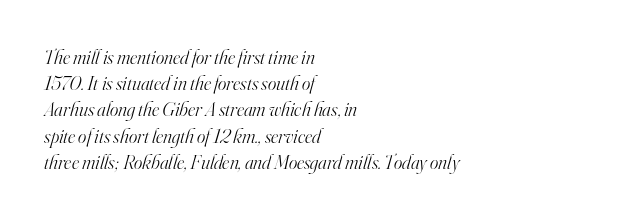
Summary of vertical rhythm: regular, with standard interline spacing. The gap between lines stays unmarked. The lines in this sample share a left origin and differ only in where they stop. A typesetter would call this zero additional tracking. No letter is thick-stroked: the sample isn't bold.
